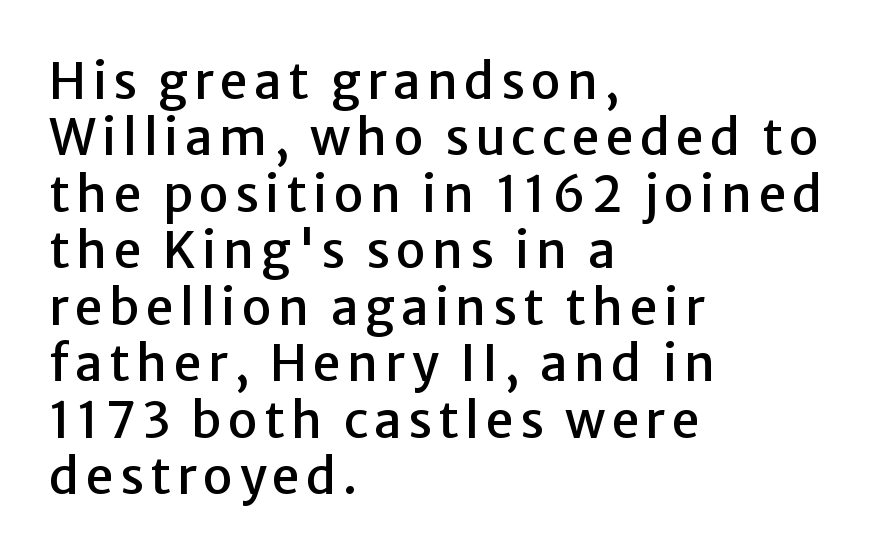
This sample uses a sans-serif face. Notice how descenders almost collide with the ascenders below — that's tight leading. Underline: absent. Designer's note — italics off, roman on.
